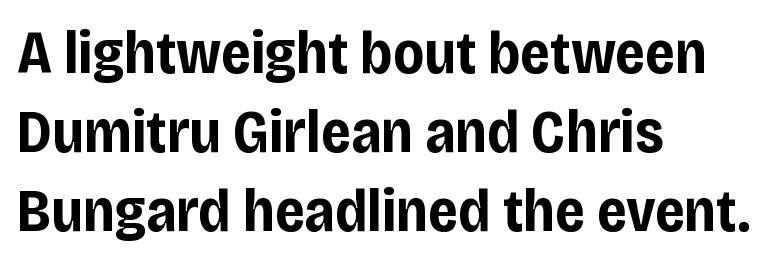
The image shows 60 px bold, condensed sans-serif type, upright; set left-aligned, normal line spacing (1.32x), normal letter spacing, not underlined; low stroke contrast and a large x-height.
